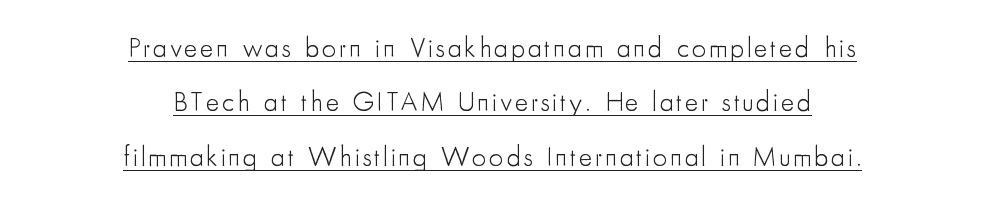
Q: Is the text bold? A: No.
Q: Is the text italic (slanted)? A: No, it is upright.
Q: Is the typeface a serif or a sans-serif typeface? A: Sans-serif.
Q: Is the text underlined? A: Yes.
Q: How is the paragraph aligned? A: Centered.
Q: Is the spacing between lines tight, normal or loose? A: Loose.
Q: Width (condensed, normal, or wide)? A: Condensed.
Q: Stroke contrast? A: Low.
Q: x-height? A: Small.
Q: Monospaced? A: No.
